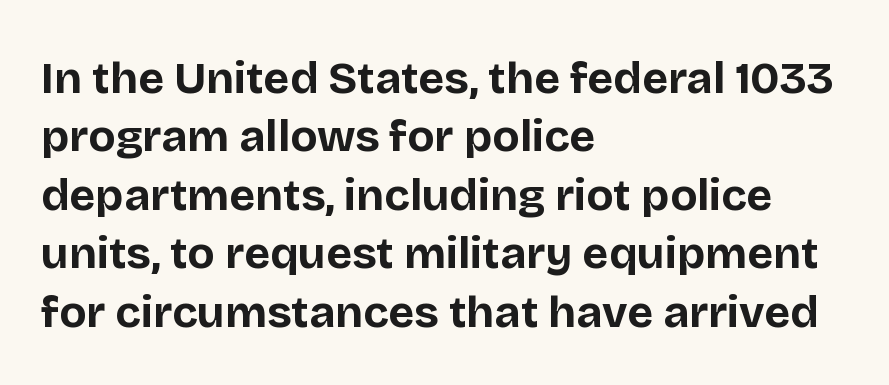
Q: Is the text bold? A: Yes.
Q: Is the text italic (slanted)? A: No, it is upright.
Q: Is the typeface a serif or a sans-serif typeface? A: Sans-serif.
Q: Is the text underlined? A: No.
Q: How is the paragraph aligned? A: Left-aligned.
Q: Is the spacing between letters normal or unusually wide? A: Normal.
Q: Is the spacing between lines tight, normal or loose? A: Normal.
Q: Width (condensed, normal, or wide)? A: Normal.
Q: Stroke contrast? A: Low.
Q: x-height? A: Large.
Q: Monospaced? A: No.
